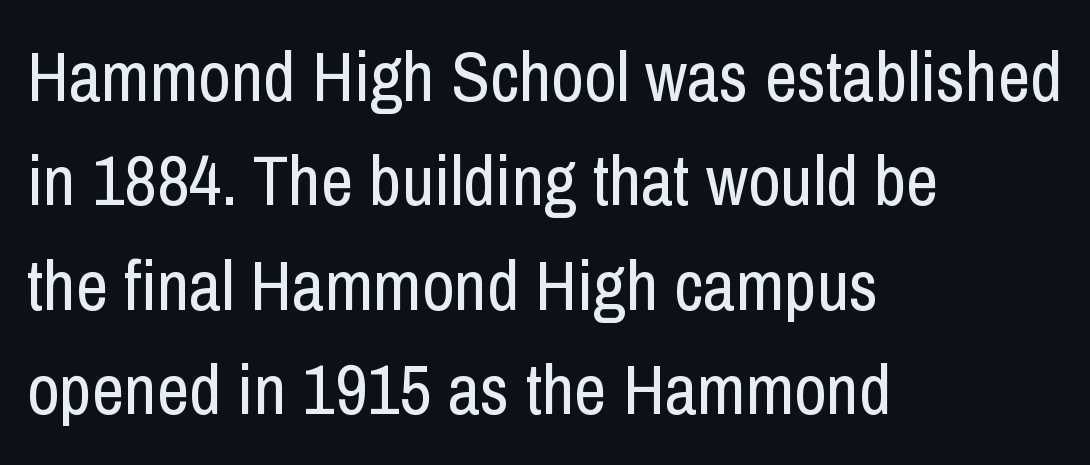
The image shows 71 px regular-weight, condensed sans-serif type, upright; set left-aligned, normal line spacing (1.47x), normal letter spacing, not underlined; low stroke contrast and a medium x-height.
